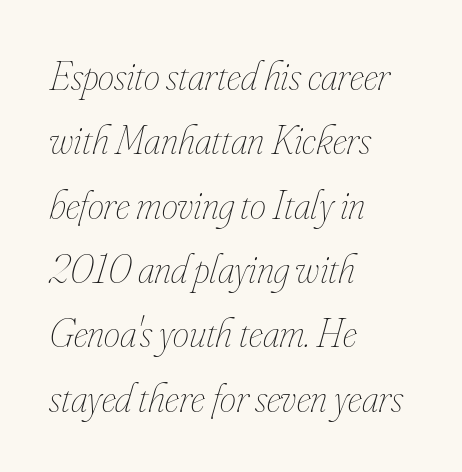
Q: Is the text bold? A: No.
Q: Is the text italic (slanted)? A: Yes, it leans right by about 16 degrees.
Q: Is the text underlined? A: No.
Q: How is the paragraph aligned? A: Left-aligned.
Q: Is the spacing between letters normal or unusually wide? A: Normal.
Q: Is the spacing between lines tight, normal or loose? A: Normal.
Q: Width (condensed, normal, or wide)? A: Condensed.
Q: Stroke contrast? A: Low.
Q: x-height? A: Small.
Q: Monospaced? A: No.
